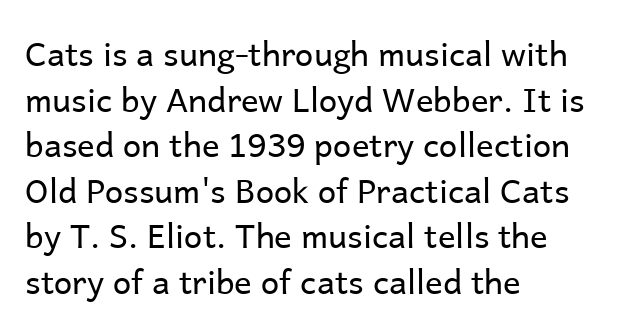
Observe the absence of serifs on each vertical stroke in this sample. These lines are rendered in a variable-pitch font. Rows of type keep a routine distance in the vertical direction. Stems here are at most as thick as an everyday book face. Every character sits straight up, as roman type does.
